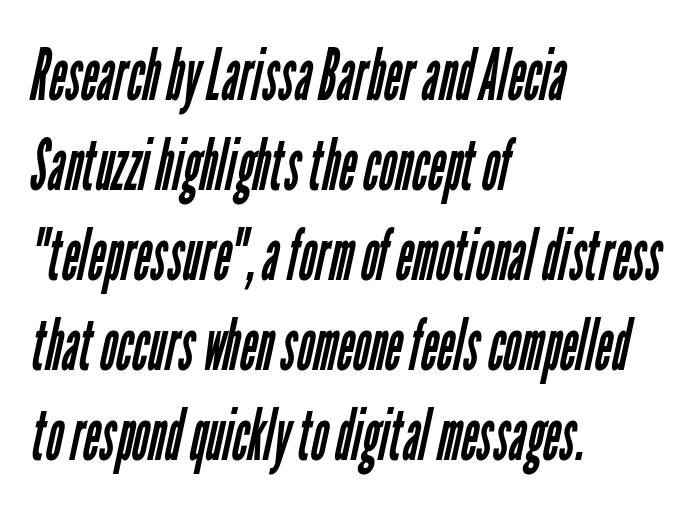
The image shows 72 px regular-weight, condensed sans-serif type; set left-aligned, normal line spacing (1.25x), normal letter spacing, not underlined; low stroke contrast and a medium x-height.
